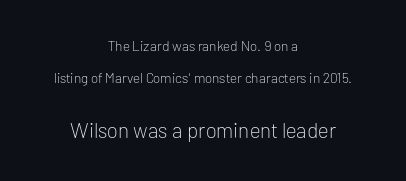
The image shows 21 px text type, upright; set centered, loose line spacing (2.26x), normal letter spacing, not underlined; the second (bottom) block is 1.5x larger.
